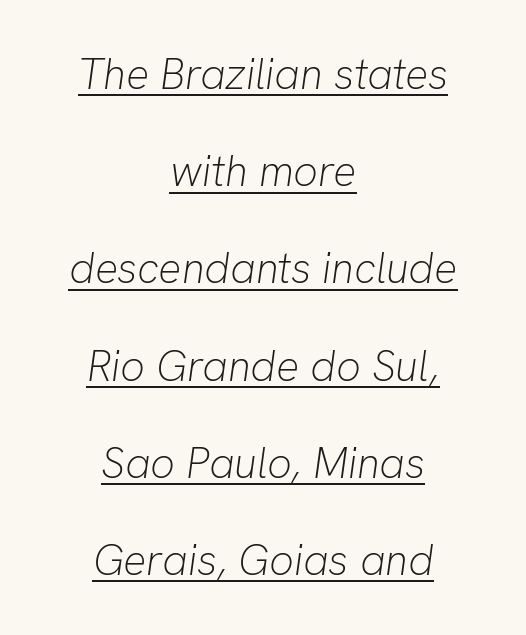
Q: Is the text bold? A: No.
Q: Is the text italic (slanted)? A: Yes, it leans right by about 8 degrees.
Q: Is the text underlined? A: Yes.
Q: How is the paragraph aligned? A: Centered.
Q: Is the spacing between letters normal or unusually wide? A: Normal.
Q: Is the spacing between lines tight, normal or loose? A: Loose.
Q: Width (condensed, normal, or wide)? A: Normal.
Q: Stroke contrast? A: Low.
Q: x-height? A: Medium.
Q: Monospaced? A: No.
